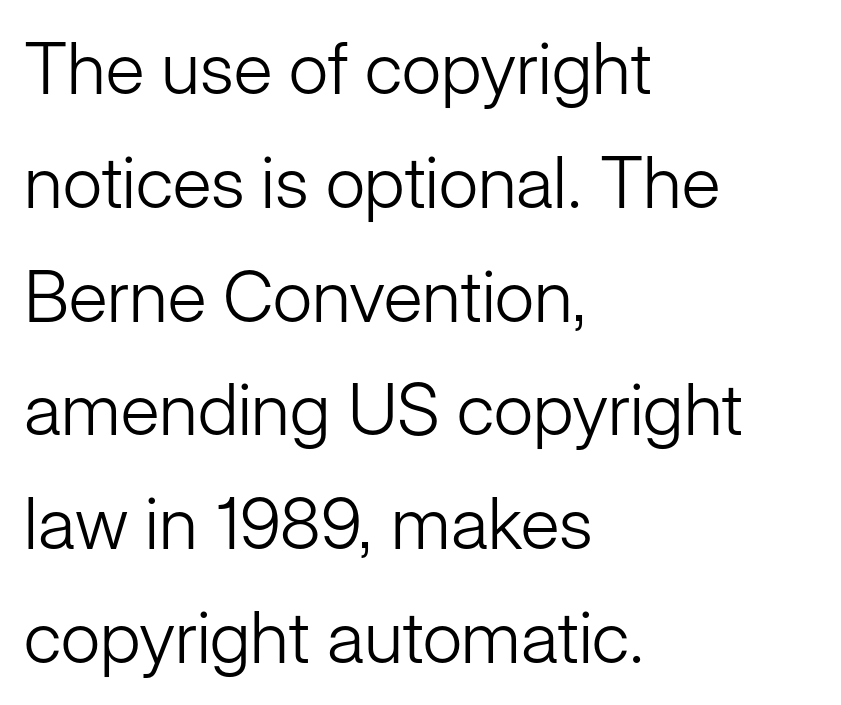
Weight: in the light-to-regular range. Nobody touched the tracking dial on this one. The rendering uses natural spacing where letterforms have individual widths. Line beginnings align vertically; line endings do not. Nothing sits at the stroke ends, so this counts as sans-serif. These lines sit exactly where default settings would place them.
